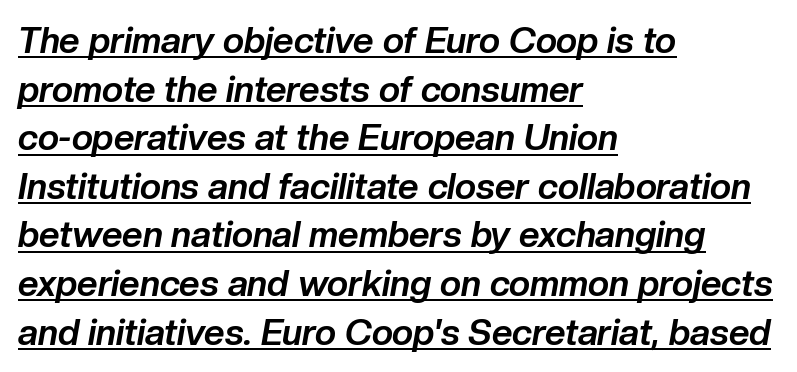
In terms of weight, the rendering is a true, heavy bold. Glance below the letters and you will spot a drawn line. Is this a fixed-width face? No — the glyphs have proportional, varying widths. Regarding leading, the lines here are spaced in the standard way.
